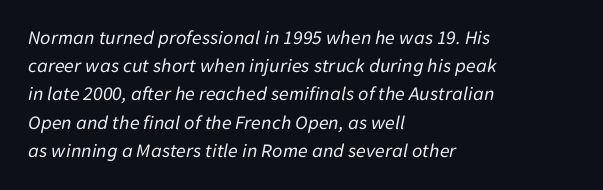
Q: Is the text bold? A: No.
Q: Is the text italic (slanted)? A: Yes, it leans right by about 11 degrees.
Q: Is the text underlined? A: No.
Q: How is the paragraph aligned? A: Left-aligned.
Q: Is the spacing between letters normal or unusually wide? A: Normal.
Q: Is the spacing between lines tight, normal or loose? A: Normal.
